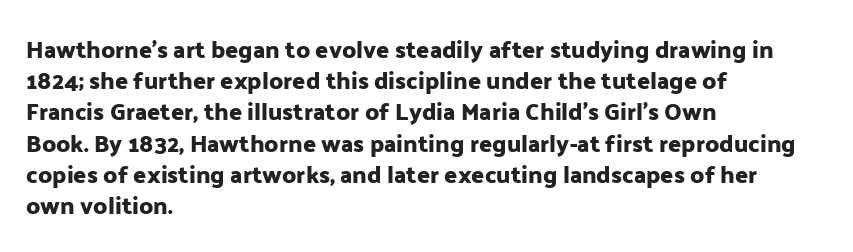
The image shows 24 px text type, upright; set left-aligned, normal line spacing (1.3x), normal letter spacing, not underlined.
